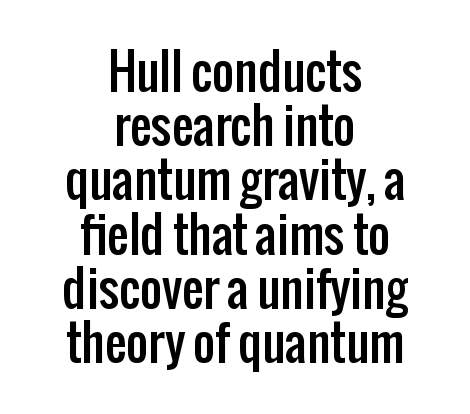
The image shows 48 px condensed sans-serif type, upright; set centered, tight line spacing (1.13x), normal letter spacing, not underlined; low stroke contrast and a medium x-height.
